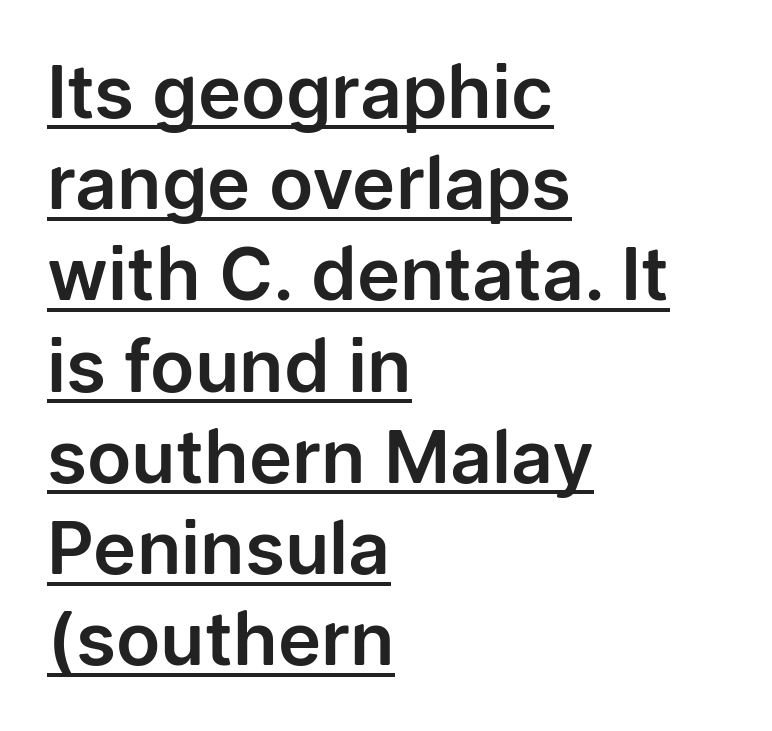
You can tell from the bare stems that sans-serif type was used. Each line of the rendering has a horizontal stroke beneath the glyphs. Each new line begins a customary step beneath the previous one. Here the designer chose a conventional face with non-uniform glyph widths. The tracking reads as untouched default to a designer's eye.
